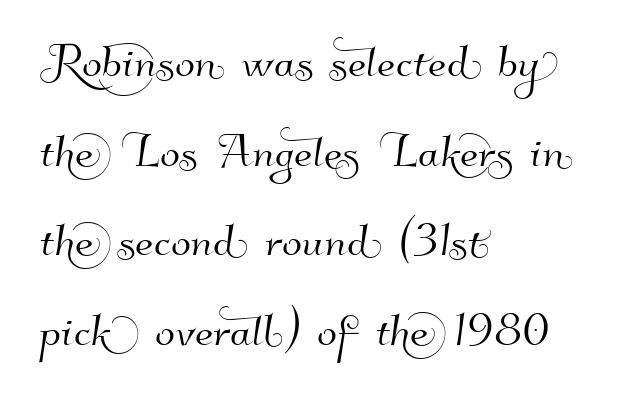
The image shows 59 px sans-serif type; set left-aligned, normal line spacing (1.52x), normal letter spacing, not underlined; high stroke contrast and a small x-height.
